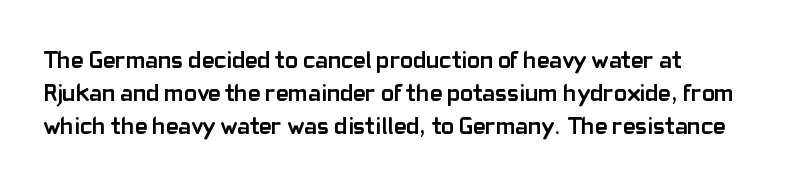
Q: Is the text bold? A: Yes.
Q: Is the text italic (slanted)? A: No, it is upright.
Q: Is the text underlined? A: No.
Q: How is the paragraph aligned? A: Left-aligned.
Q: Is the spacing between letters normal or unusually wide? A: Normal.
Q: Is the spacing between lines tight, normal or loose? A: Normal.
